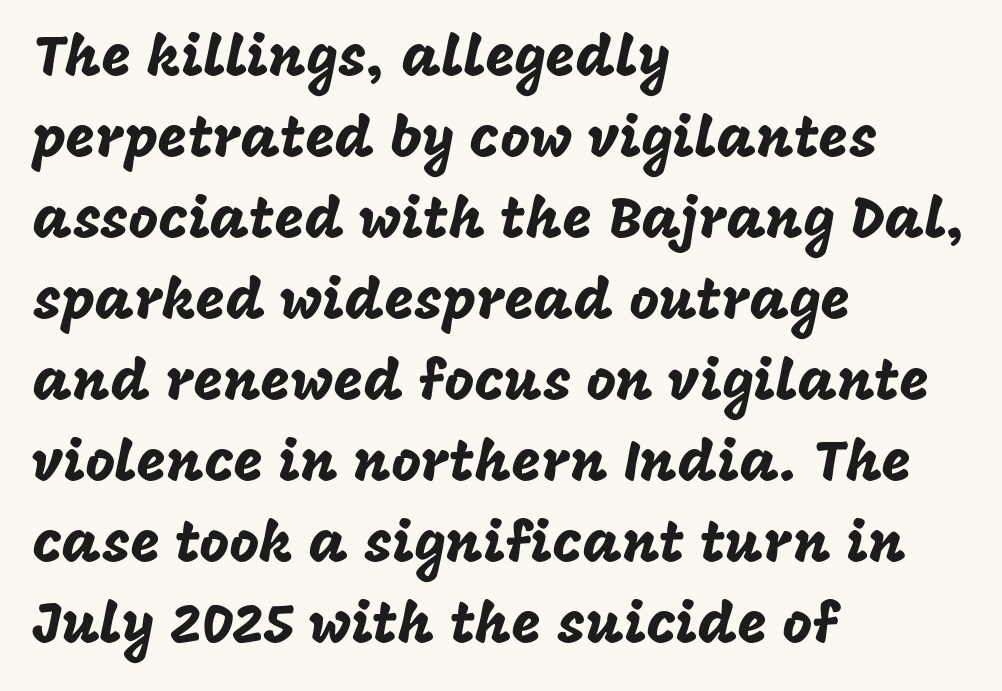
The rendering uses a moderate line-height, typical for paragraphs. How are the letters spaced? Ordinarily, with no added tracking. Compared with a centered layout, this one pins lines to the left instead. The strip under each line holds only bare page.
